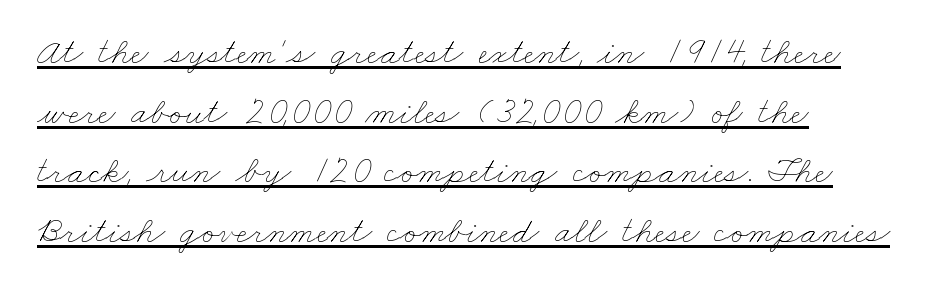
Q: Is the text bold? A: No.
Q: Is the text underlined? A: Yes.
Q: How is the paragraph aligned? A: Left-aligned.
Q: Is the spacing between letters normal or unusually wide? A: Normal.
Q: Is the spacing between lines tight, normal or loose? A: Normal.
Q: Width (condensed, normal, or wide)? A: Wide.
Q: Stroke contrast? A: Low.
Q: x-height? A: Small.
Q: Monospaced? A: No.
